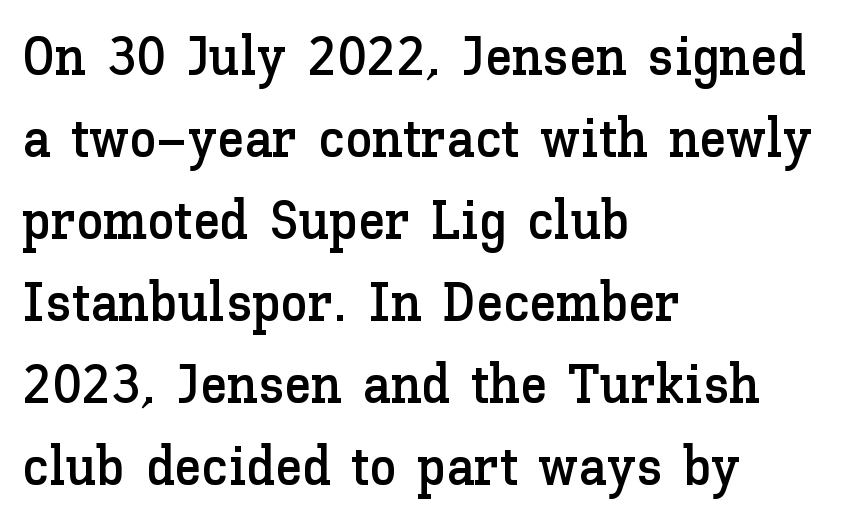
{"italic": "no", "width": "normal", "stroke_contrast": "low", "x_height": "medium", "monospaced": "no", "underline": "no", "align": "left", "line_spacing": "normal", "line_spacing_ratio": 1.49, "letter_spacing": "normal", "letter_spacing_em": 0.0, "glyph_px": 55}
